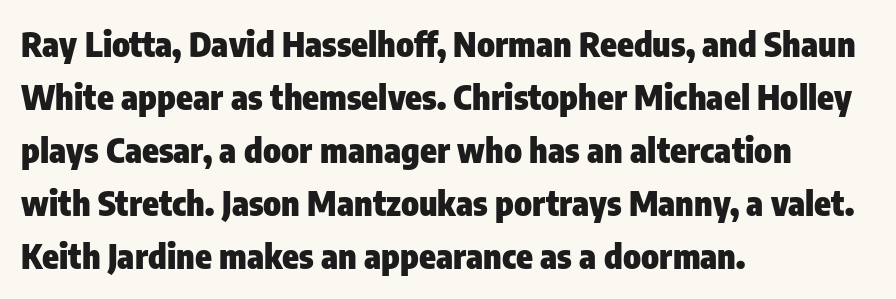
The words here are not underlined. Look at the stroke-to-counter ratio: heavy, a bold. Here the designer chose a conventional face with non-uniform glyph widths. These lines keep a tight, regular rhythm from letter to letter. Is the block centered? No — it sits flush against the left margin. The font family rendered here belongs to the sans-serif group.
